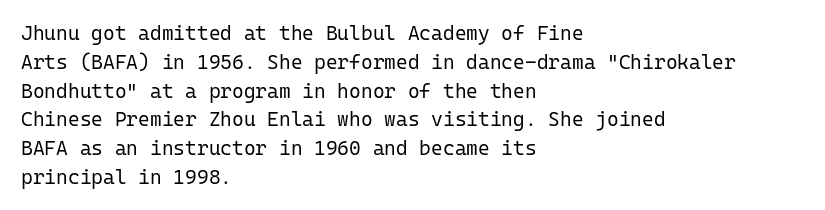
{"italic": "no", "bold": "no", "underline": "no", "align": "left", "line_spacing": "normal", "line_spacing_ratio": 1.44, "letter_spacing": "normal", "letter_spacing_em": 0.0, "glyph_px": 20}
